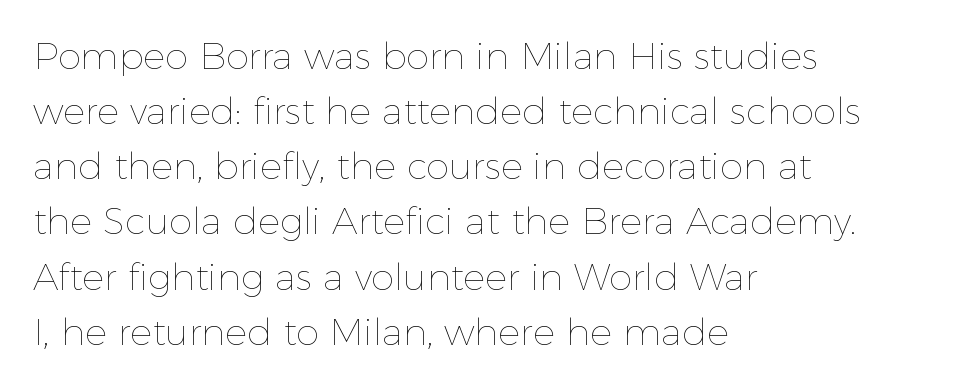
Q: Is the text bold? A: No.
Q: Is the text italic (slanted)? A: No, it is upright.
Q: Is the text underlined? A: No.
Q: How is the paragraph aligned? A: Left-aligned.
Q: Is the spacing between letters normal or unusually wide? A: Normal.
Q: Is the spacing between lines tight, normal or loose? A: Normal.
Q: Width (condensed, normal, or wide)? A: Normal.
Q: x-height? A: Medium.
Q: Monospaced? A: No.
